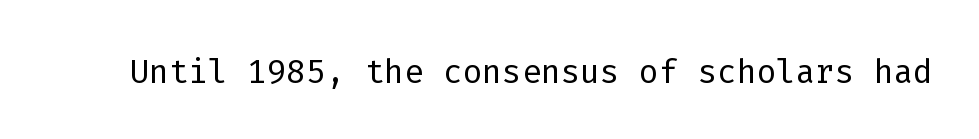
The image shows 46 px light sans-serif type, upright, monospaced; set normal letter spacing, not underlined; low stroke contrast and a medium x-height.
